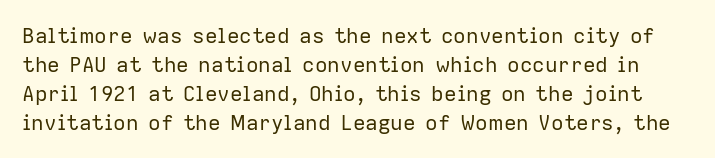
The image shows 21 px text type, upright; set normal line spacing (1.38x), normal letter spacing, not underlined.
